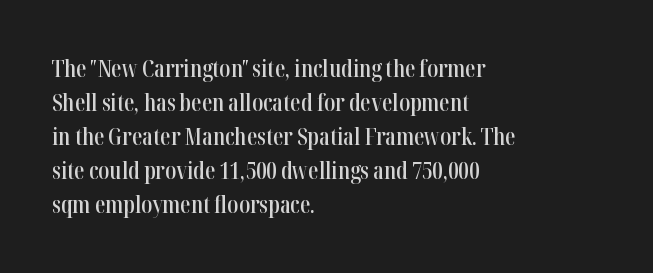
Q: Is the text bold? A: Semi-bold.
Q: Is the text italic (slanted)? A: No, it is upright.
Q: Is the text underlined? A: No.
Q: How is the paragraph aligned? A: Left-aligned.
Q: Is the spacing between letters normal or unusually wide? A: Normal.
Q: Is the spacing between lines tight, normal or loose? A: Normal.
